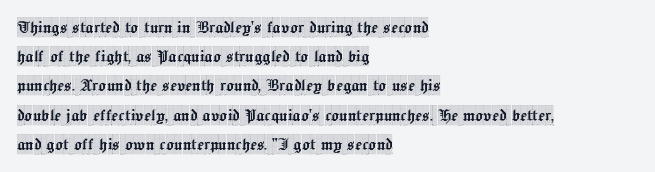
A bare baseline throughout the passage. Tracking value appears to be zero — textbook default spacing. The lettering holds an erect, upright posture throughout. The lines in this sample share a left origin and differ only in where they stop.
